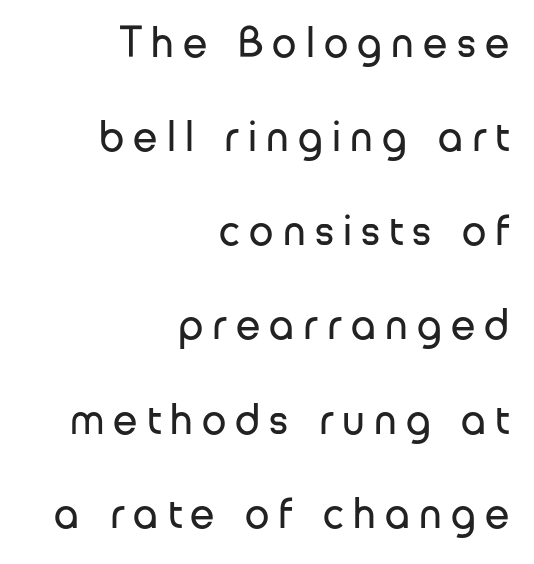
Line spacing here is loose. Glyph-to-glyph distance is far greater than everyday printed text. The axis of the letterforms is exactly vertical. Heft: none added — not bold. Do the characters align in a grid? No, the font is proportional.
